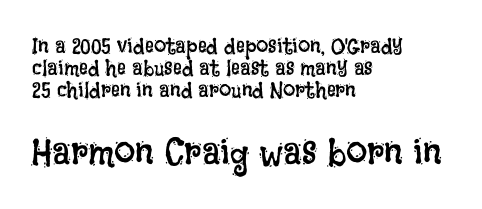
{"italic": "no", "bold": "no", "weight": "regular", "width": "condensed", "stroke_contrast": "low", "x_height": "large", "monospaced": "no", "underline": "no", "align": "left", "line_spacing": "tight", "line_spacing_ratio": 0.99, "letter_spacing": "normal", "letter_spacing_em": 0.0, "larger_block": "second", "size_ratio": 1.73, "glyph_px": 38}
